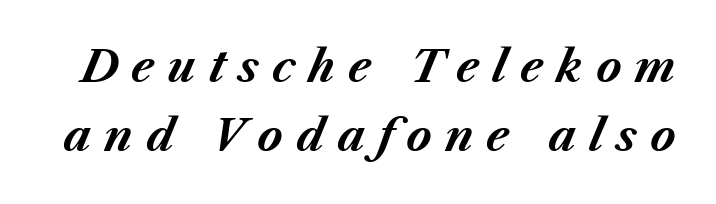
{"italic": "yes", "lean": "right", "slant_degrees": 23, "bold": "yes", "weight": "bold", "width": "normal", "stroke_contrast": "medium", "x_height": "medium", "monospaced": "no", "underline": "no", "line_spacing": "normal", "line_spacing_ratio": 1.61, "letter_spacing": "wide", "letter_spacing_em": 0.3, "glyph_px": 43}
